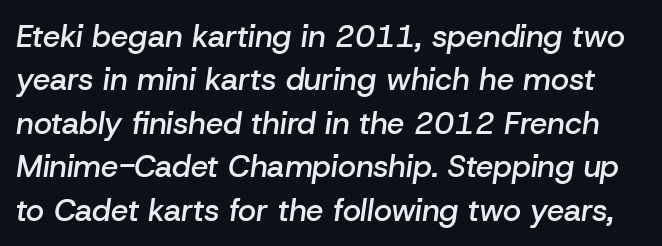
The image shows 31 px semibold type, italic (leaning right); set normal line spacing (1.4x), normal letter spacing, not underlined; low stroke contrast and a medium x-height.
